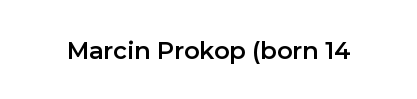
{"italic": "no", "bold": "semi", "underline": "no", "letter_spacing": "normal", "letter_spacing_em": 0.0, "glyph_px": 26}
